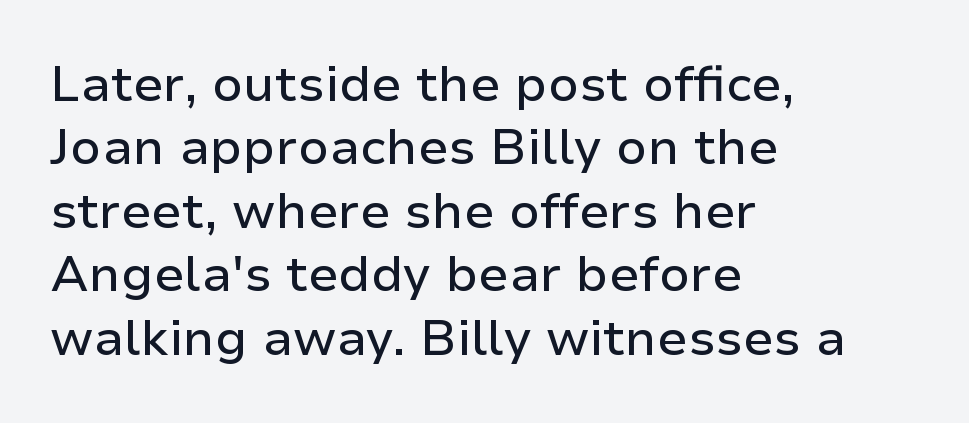
You can tell from the bare stems that sans-serif type was used. Tracking value appears to be zero — textbook default spacing. Think of a printed novel: that variable character pitch is what you see here. Just letters on the line, the space beneath them empty.
